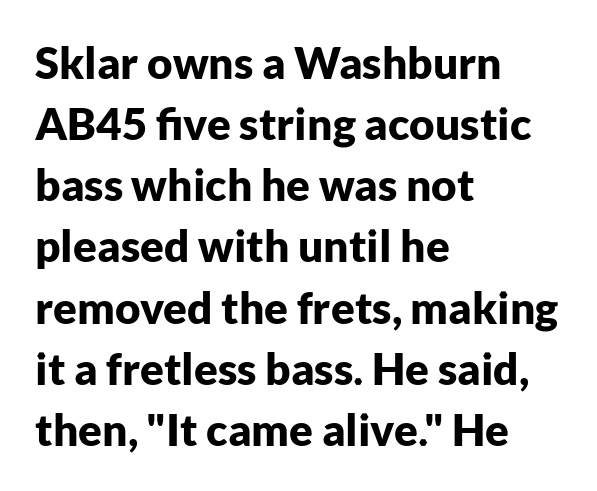
Q: Is the text bold? A: Yes.
Q: Is the text italic (slanted)? A: No, it is upright.
Q: Is the typeface a serif or a sans-serif typeface? A: Sans-serif.
Q: Is the text underlined? A: No.
Q: How is the paragraph aligned? A: Left-aligned.
Q: Is the spacing between letters normal or unusually wide? A: Normal.
Q: Is the spacing between lines tight, normal or loose? A: Normal.
Q: Width (condensed, normal, or wide)? A: Normal.
Q: Stroke contrast? A: Low.
Q: x-height? A: Medium.
Q: Monospaced? A: No.
